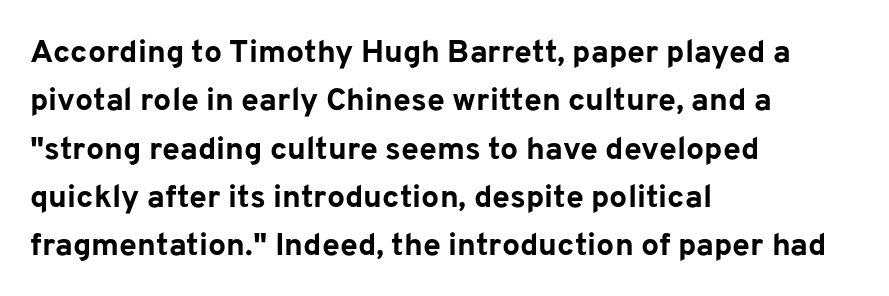
Q: Is the text bold? A: Yes.
Q: Is the text italic (slanted)? A: No, it is upright.
Q: Is the typeface a serif or a sans-serif typeface? A: Sans-serif.
Q: Is the text underlined? A: No.
Q: How is the paragraph aligned? A: Left-aligned.
Q: Is the spacing between letters normal or unusually wide? A: Normal.
Q: Is the spacing between lines tight, normal or loose? A: Normal.
Q: Width (condensed, normal, or wide)? A: Normal.
Q: Stroke contrast? A: Low.
Q: x-height? A: Medium.
Q: Monospaced? A: No.
